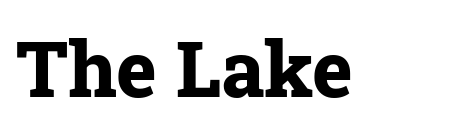
{"serif": "yes", "italic": "no", "bold": "yes", "weight": "bold", "width": "normal", "stroke_contrast": "low", "x_height": "medium", "monospaced": "no", "underline": "no", "letter_spacing": "normal", "letter_spacing_em": 0.0, "glyph_px": 77}
